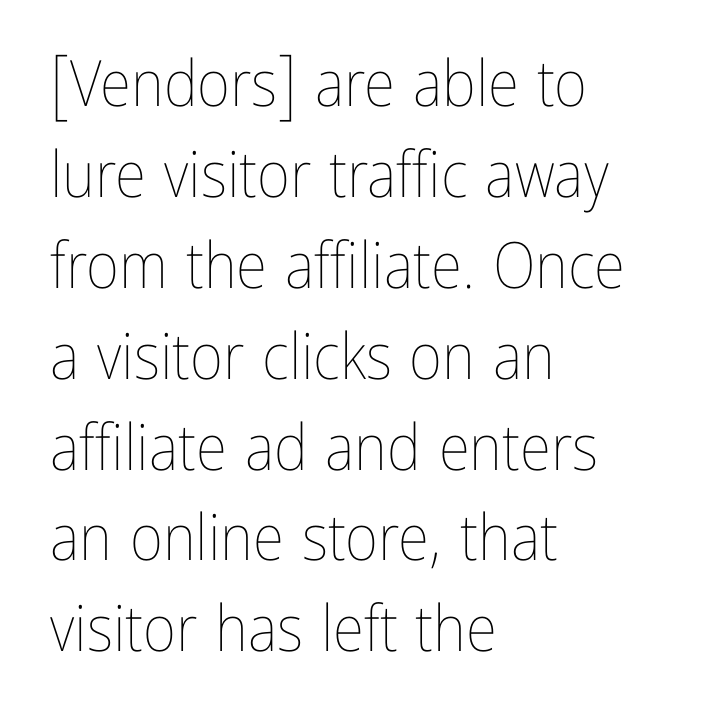
{"italic": "no", "bold": "no", "weight": "thin", "width": "condensed", "stroke_contrast": "low", "x_height": "medium", "monospaced": "no", "underline": "no", "align": "left", "line_spacing": "normal", "line_spacing_ratio": 1.42, "letter_spacing": "normal", "letter_spacing_em": 0.0, "glyph_px": 64}
